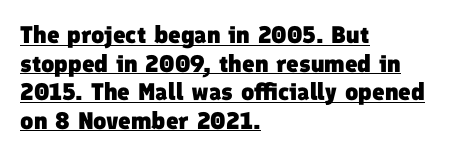
Q: Is the text bold? A: Yes.
Q: Is the text underlined? A: Yes.
Q: How is the paragraph aligned? A: Left-aligned.
Q: Is the spacing between letters normal or unusually wide? A: Normal.
